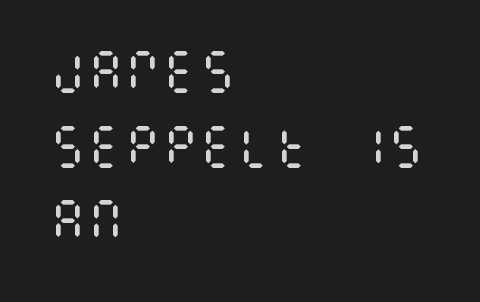
The image shows 47 px regular-weight, condensed type, upright; set left-aligned, normal line spacing (1.59x), normal letter spacing, not underlined; medium stroke contrast and a large x-height.
